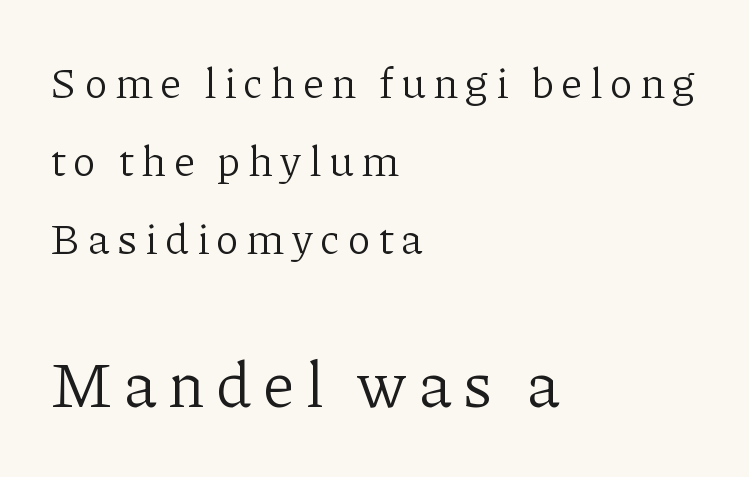
The typesetting does not lean heavy: it is not bold. Note: smaller setting up top, larger setting below. The rendering shows small feet on the letterforms — a serif design. Clear beneath every line of the passage. The lines are quadded left. The rendering uses natural spacing where letterforms have individual widths.
